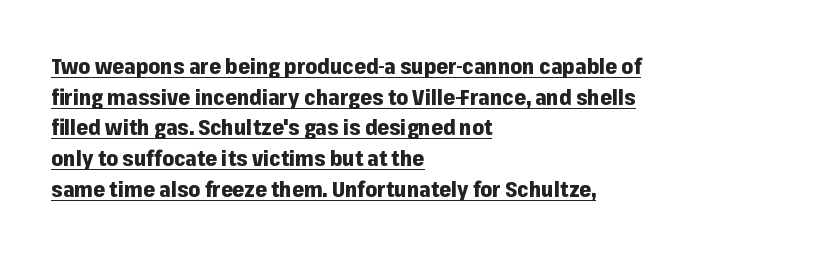
Heft: maximum for text — a bold. Line beginnings align vertically; line endings do not. The string is rendered with underlining switched on. Horizontal bands of white between lines are of average thickness. Posture: upright roman.
